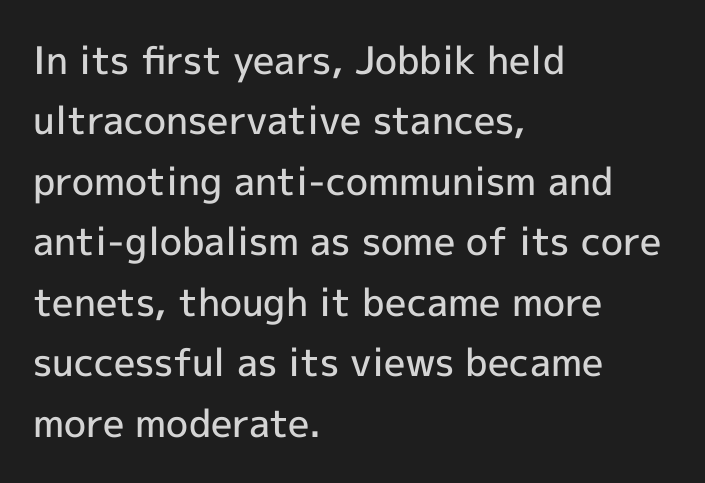
Q: Is the text bold? A: Semi-bold.
Q: Is the text italic (slanted)? A: No, it is upright.
Q: Is the typeface a serif or a sans-serif typeface? A: Sans-serif.
Q: Is the text underlined? A: No.
Q: How is the paragraph aligned? A: Left-aligned.
Q: Is the spacing between letters normal or unusually wide? A: Normal.
Q: Is the spacing between lines tight, normal or loose? A: Normal.
Q: Width (condensed, normal, or wide)? A: Normal.
Q: x-height? A: Medium.
Q: Monospaced? A: No.
